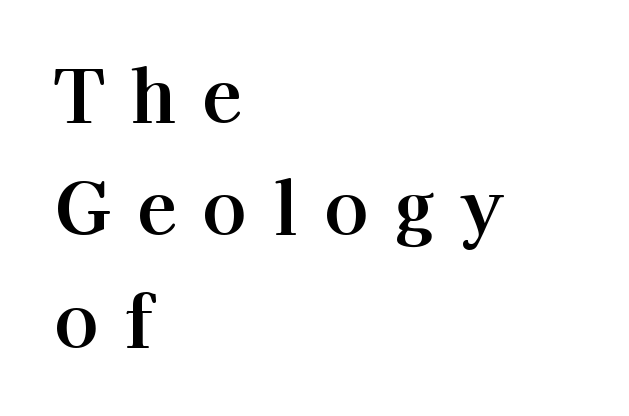
The image shows 73 px serif type, upright; set left-aligned, normal line spacing (1.54x), unusually wide letter spacing (+0.35 em), not underlined; high stroke contrast and a medium x-height.
